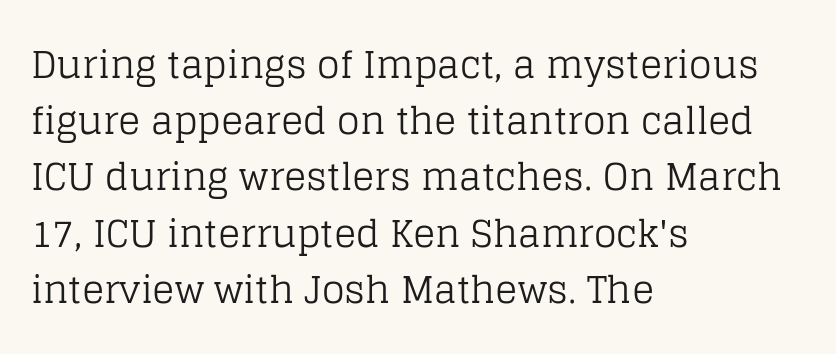
{"serif": "yes", "italic": "no", "bold": "no", "weight": "regular", "width": "normal", "stroke_contrast": "low", "x_height": "large", "monospaced": "no", "underline": "no", "align": "left", "line_spacing": "normal", "line_spacing_ratio": 1.52, "letter_spacing": "normal", "letter_spacing_em": 0.0, "glyph_px": 37}
